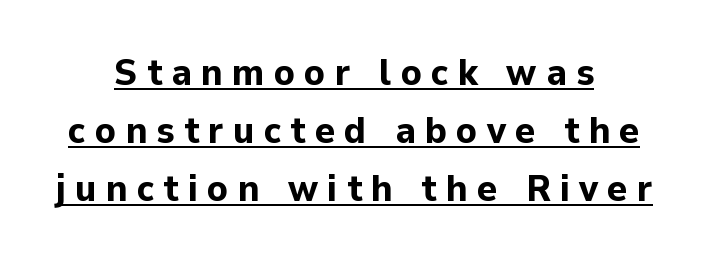
{"serif": "no", "italic": "no", "bold": "yes", "weight": "bold", "width": "normal", "stroke_contrast": "low", "x_height": "medium", "monospaced": "no", "underline": "yes", "align": "center", "line_spacing": "normal", "line_spacing_ratio": 1.53, "letter_spacing": "wide", "letter_spacing_em": 0.24, "glyph_px": 38}
